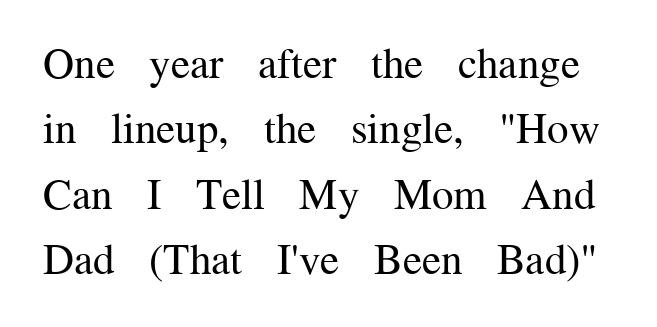
Think standard paragraph weight, or any step lighter than that. This sample uses an upright cut, with every glyph sitting square on the baseline. Spacing verdict: proportional, widths tailored to each character. Horizontal bands of white between lines are of average thickness. No extra tracking has been applied to these lines. A bare baseline throughout the passage.
